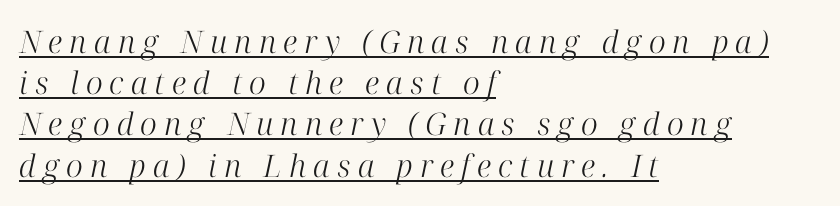
The image shows 31 px light serif type, italic (leaning right); set left-aligned, normal line spacing (1.33x), unusually wide letter spacing (+0.23 em), underlined; high stroke contrast and a medium x-height.
